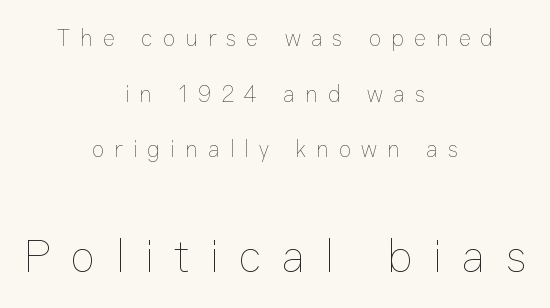
Q: Is the text bold? A: No.
Q: Is the text italic (slanted)? A: No, it is upright.
Q: Is the text underlined? A: No.
Q: How is the paragraph aligned? A: Centered.
Q: Is the spacing between letters normal or unusually wide? A: Unusually wide.
Q: Is the spacing between lines tight, normal or loose? A: Loose.
Q: Which block of text is set in a larger size, the first (top) or the second (bottom)? A: The second (bottom) one.
Q: Width (condensed, normal, or wide)? A: Normal.
Q: Stroke contrast? A: Low.
Q: x-height? A: Medium.
Q: Monospaced? A: No.
